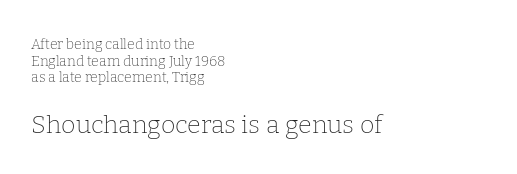
The image shows 25 px text type, upright; set left-aligned, line spacing 1.18x, normal letter spacing, not underlined; the second (bottom) block is 1.79x larger.
